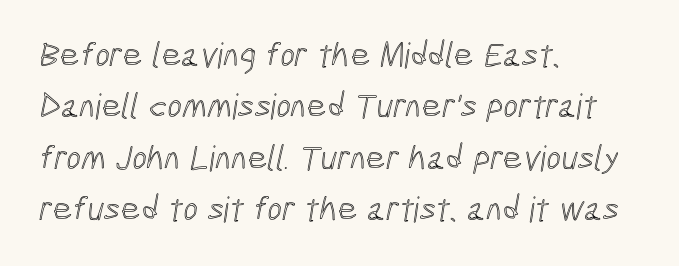
The image shows 35 px condensed type; set left-aligned, normal line spacing (1.47x), normal letter spacing, not underlined; a medium x-height.
